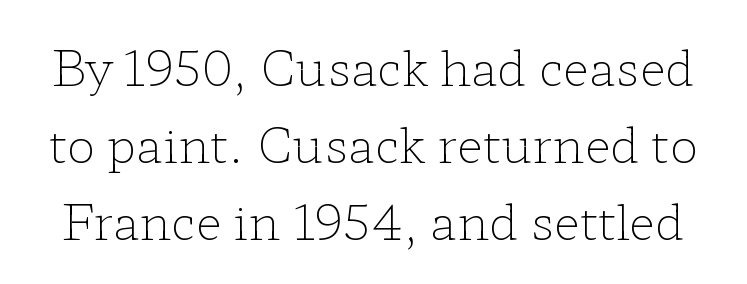
Type style note: has serifs. The vertical gap from one line to the next is medium. Letters rest on an invisible, unmarked baseline. Heft: none added — not bold. The face used here is proportionally spaced, like ordinary book or web type.
